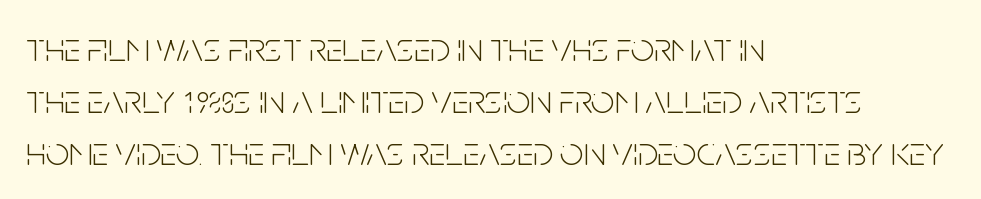
Q: Is the text bold? A: No.
Q: Is the text italic (slanted)? A: No, it is upright.
Q: Is the typeface a serif or a sans-serif typeface? A: Sans-serif.
Q: Is the text underlined? A: No.
Q: How is the paragraph aligned? A: Left-aligned.
Q: Is the spacing between letters normal or unusually wide? A: Normal.
Q: Is the spacing between lines tight, normal or loose? A: Normal.
Q: Width (condensed, normal, or wide)? A: Condensed.
Q: Stroke contrast? A: Low.
Q: x-height? A: Large.
Q: Monospaced? A: No.
